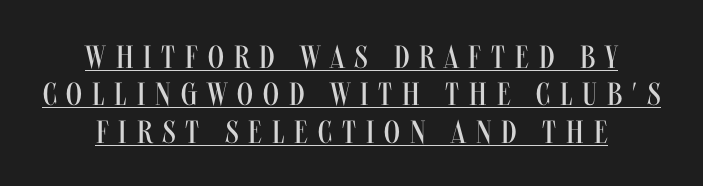
The image shows 32 px regular-weight, condensed sans-serif type, upright; set centered, line spacing 1.17x, unusually wide letter spacing (+0.31 em), underlined; medium stroke contrast and a large x-height.
